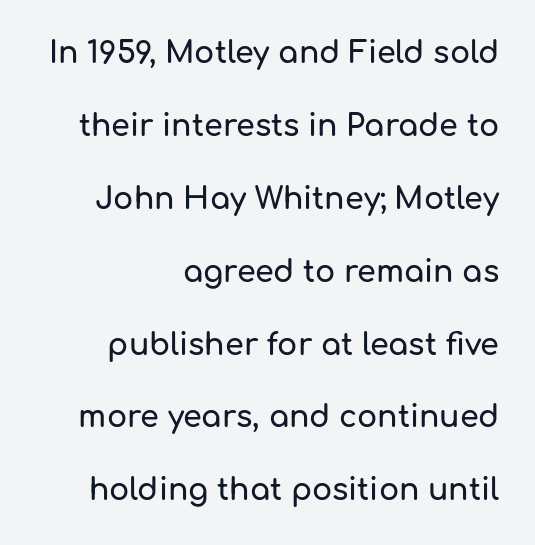
Lines of text with bare space underneath. A typesetter would call this proportional, since set widths differ per character. The compositor pushed each line to the right boundary. Designer's note — italics off, roman on.
